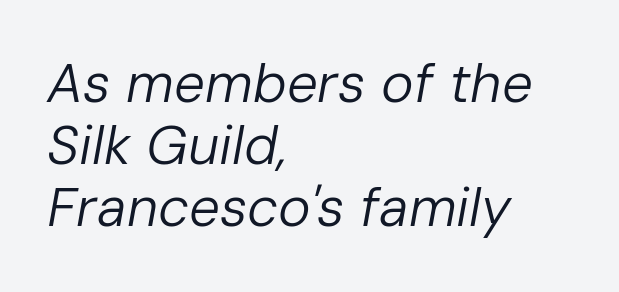
Check under the words: just untouched page. The text carries the slant typical of an italic or oblique font. Visually the block forms a straight wall on the left and a jagged coastline on the right. This sample has the flowing, uneven cadence of proportional lettering. The typeface has the unassuming heft of standard copy or less. Words appear dense and cohesive because spacing is normal.
